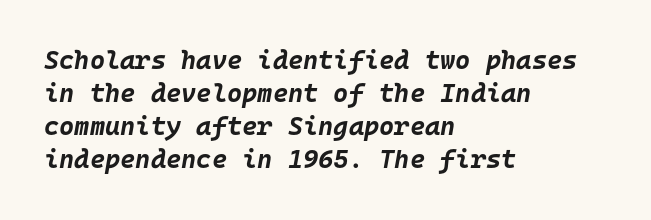
Q: Is the text bold? A: Yes.
Q: Is the text italic (slanted)? A: Yes, it leans right by about 10 degrees.
Q: Is the text underlined? A: No.
Q: How is the paragraph aligned? A: Left-aligned.
Q: Is the spacing between letters normal or unusually wide? A: Normal.
Q: Is the spacing between lines tight, normal or loose? A: Normal.
